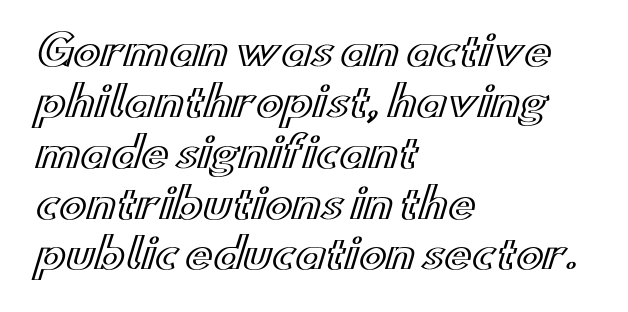
Q: Is the text italic (slanted)? A: Yes.
Q: Is the text underlined? A: No.
Q: How is the paragraph aligned? A: Left-aligned.
Q: Is the spacing between letters normal or unusually wide? A: Normal.
Q: Width (condensed, normal, or wide)? A: Wide.
Q: x-height? A: Small.
Q: Monospaced? A: No.
